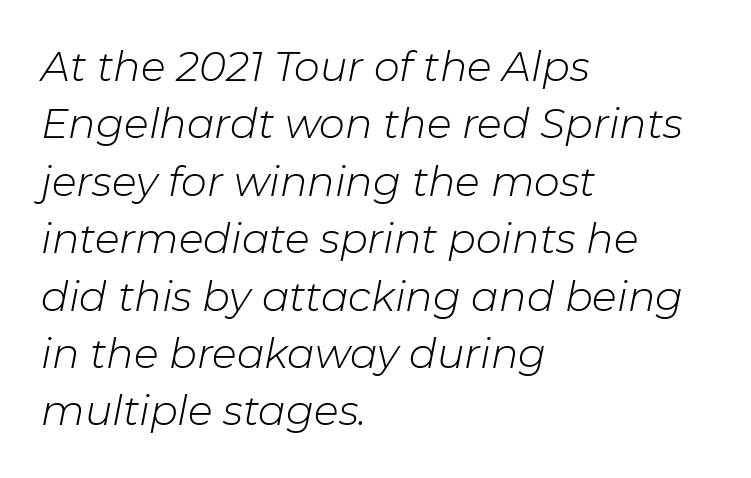
{"italic": "yes", "lean": "right", "slant_degrees": 11, "bold": "no", "weight": "light", "width": "normal", "stroke_contrast": "low", "x_height": "medium", "monospaced": "no", "underline": "no", "align": "left", "line_spacing": "normal", "line_spacing_ratio": 1.4, "letter_spacing": "normal", "letter_spacing_em": 0.0, "glyph_px": 41}
